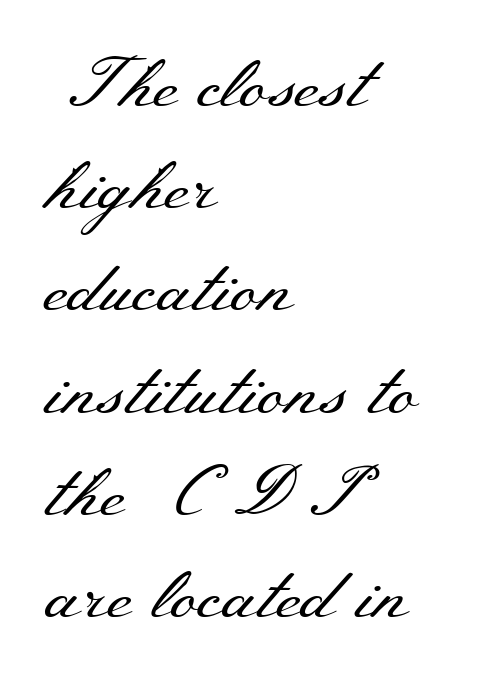
Any mark beneath the type? The region is blank. You could call the tracking neutral — neither tight nor loose. A serif font was chosen for this passage. The face used here is proportionally spaced, like ordinary book or web type.
